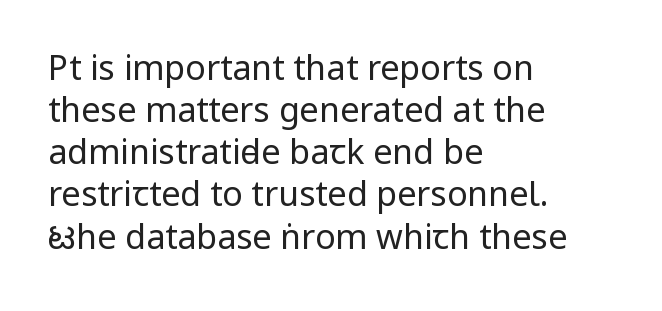
Q: Is the text bold? A: No.
Q: Is the text italic (slanted)? A: No, it is upright.
Q: Is the typeface a serif or a sans-serif typeface? A: Sans-serif.
Q: Is the text underlined? A: No.
Q: How is the paragraph aligned? A: Left-aligned.
Q: Is the spacing between letters normal or unusually wide? A: Normal.
Q: Width (condensed, normal, or wide)? A: Condensed.
Q: Stroke contrast? A: Low.
Q: x-height? A: Large.
Q: Monospaced? A: No.
